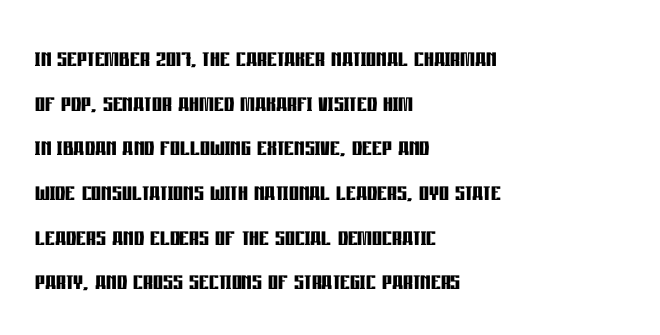
These lines are composed in type without serifs. It's the straight-up-and-down kind of type. Descenders are the only things crossing below the line. Glyph-to-glyph distance matches everyday printed text.
